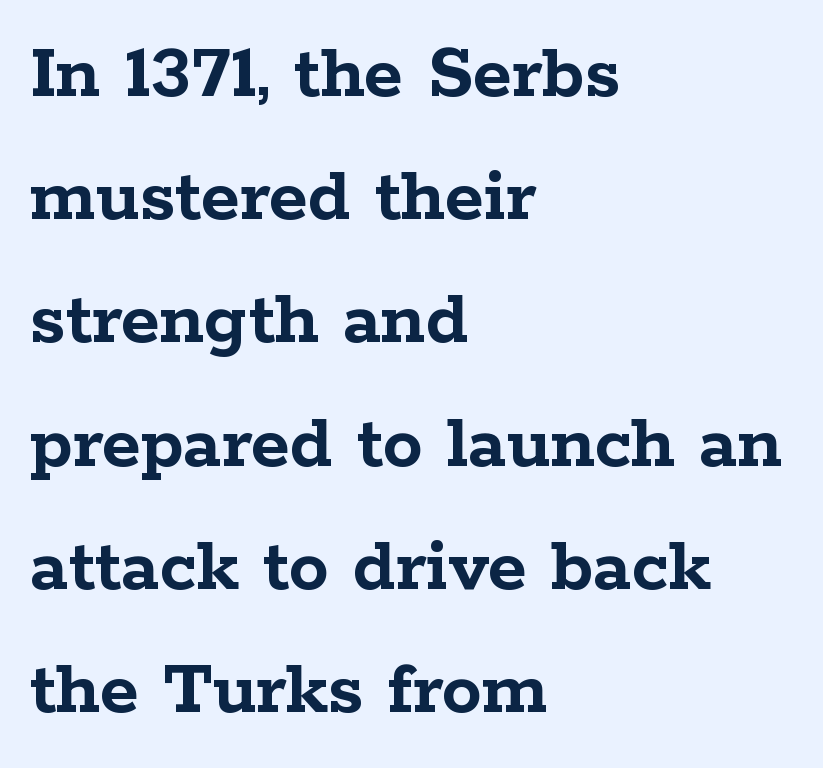
Q: Is the text bold? A: Yes.
Q: Is the text italic (slanted)? A: No, it is upright.
Q: Is the typeface a serif or a sans-serif typeface? A: Serif.
Q: Is the text underlined? A: No.
Q: How is the paragraph aligned? A: Left-aligned.
Q: Is the spacing between letters normal or unusually wide? A: Normal.
Q: Is the spacing between lines tight, normal or loose? A: Normal.
Q: Width (condensed, normal, or wide)? A: Wide.
Q: Stroke contrast? A: Low.
Q: x-height? A: Medium.
Q: Monospaced? A: No.
